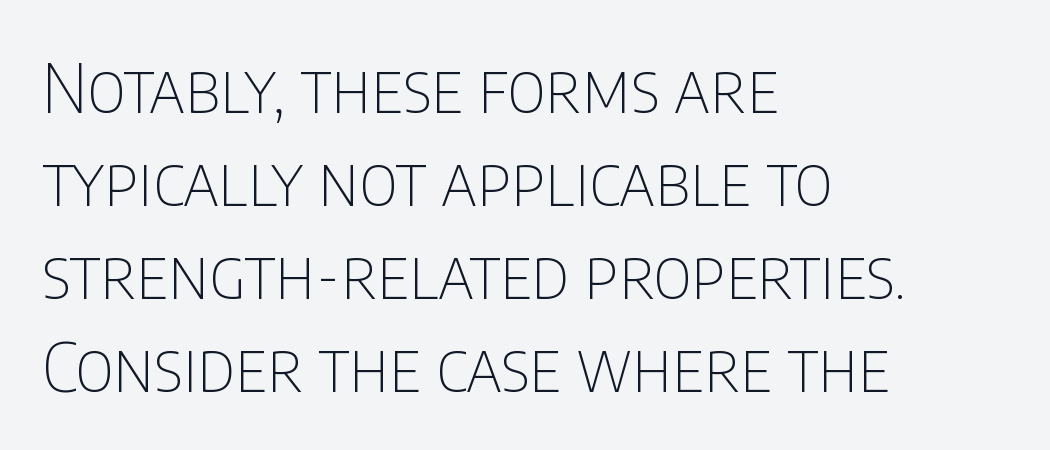
Q: Is the text bold? A: No.
Q: Is the text italic (slanted)? A: No, it is upright.
Q: Is the typeface a serif or a sans-serif typeface? A: Sans-serif.
Q: Is the text underlined? A: No.
Q: How is the paragraph aligned? A: Left-aligned.
Q: Is the spacing between letters normal or unusually wide? A: Normal.
Q: Is the spacing between lines tight, normal or loose? A: Normal.
Q: Width (condensed, normal, or wide)? A: Condensed.
Q: Stroke contrast? A: Low.
Q: x-height? A: Large.
Q: Monospaced? A: No.
